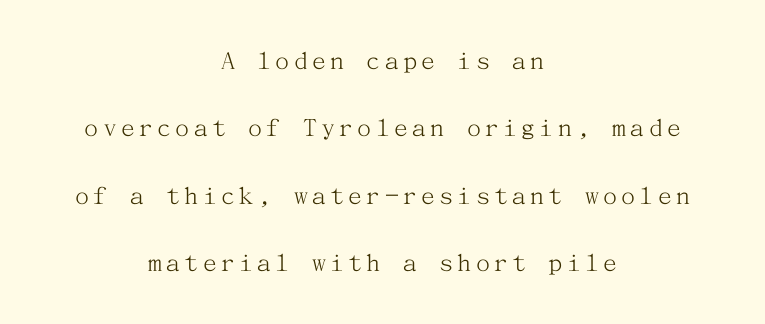
The image shows 28 px light serif type, upright; set centered, loose line spacing (2.41x), not underlined; medium stroke contrast and a medium x-height.
